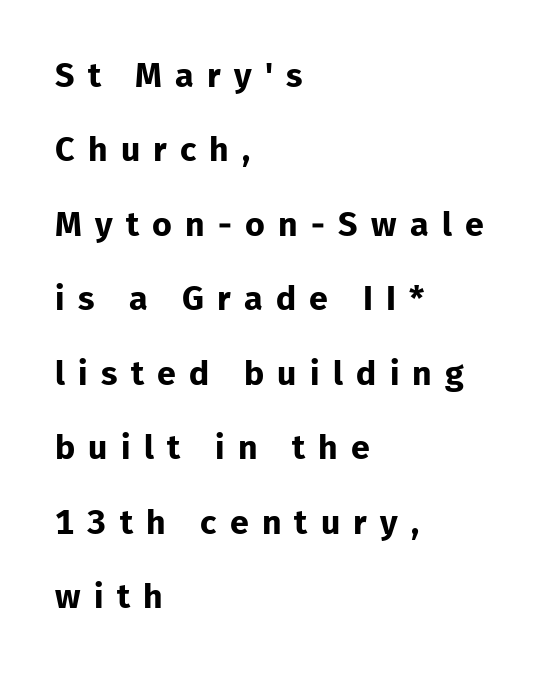
The image shows 34 px bold sans-serif type, upright; set left-aligned, loose line spacing (2.19x), unusually wide letter spacing (+0.39 em), not underlined; low stroke contrast and a medium x-height.
